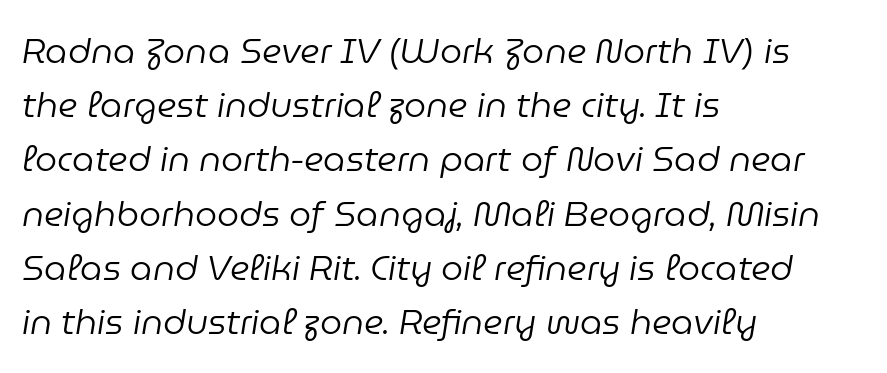
{"italic": "yes", "lean": "right", "slant_degrees": 9, "bold": "no", "weight": "regular", "width": "normal", "stroke_contrast": "low", "x_height": "medium", "monospaced": "no", "underline": "no", "align": "left", "line_spacing": "normal", "line_spacing_ratio": 1.55, "letter_spacing": "normal", "letter_spacing_em": 0.0, "glyph_px": 35}
